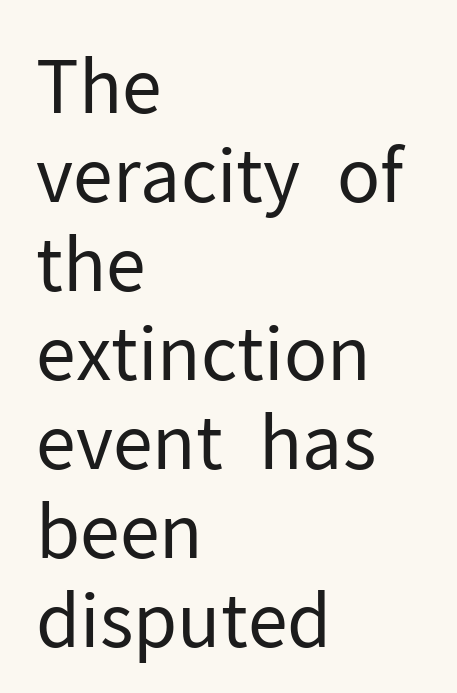
The image shows 73 px regular-weight sans-serif type, upright; set left-aligned, line spacing 1.22x, normal letter spacing, not underlined; low stroke contrast and a medium x-height.
